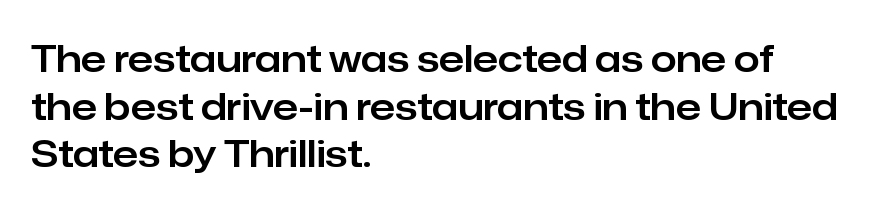
{"serif": "no", "italic": "no", "width": "normal", "stroke_contrast": "low", "x_height": "medium", "monospaced": "no", "underline": "no", "align": "left", "line_spacing": "normal", "line_spacing_ratio": 1.29, "letter_spacing": "normal", "letter_spacing_em": 0.0, "glyph_px": 37}
